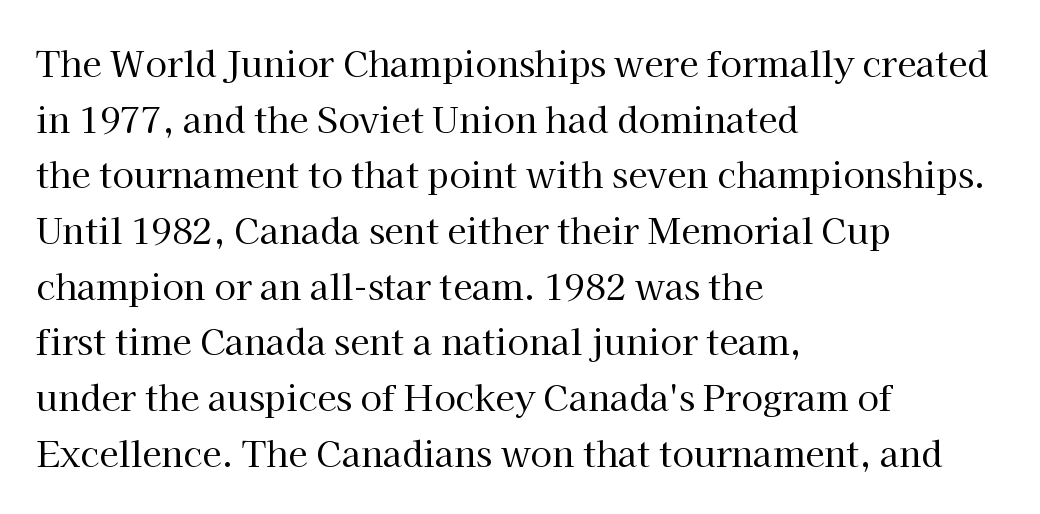
Spacing verdict: proportional, widths tailored to each character. Standard letterfit; no display-style spreading of the glyphs. Just letters on the line, the space beneath them empty. Quick note: interline space is typical. This sample is left-justified, so line endings fall wherever the words run out.
